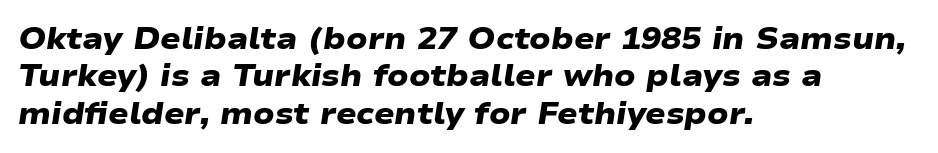
Q: Is the text bold? A: Yes.
Q: Is the typeface a serif or a sans-serif typeface? A: Sans-serif.
Q: Is the text underlined? A: No.
Q: How is the paragraph aligned? A: Left-aligned.
Q: Is the spacing between letters normal or unusually wide? A: Normal.
Q: Is the spacing between lines tight, normal or loose? A: Normal.
Q: Width (condensed, normal, or wide)? A: Wide.
Q: Stroke contrast? A: Low.
Q: x-height? A: Medium.
Q: Monospaced? A: No.
